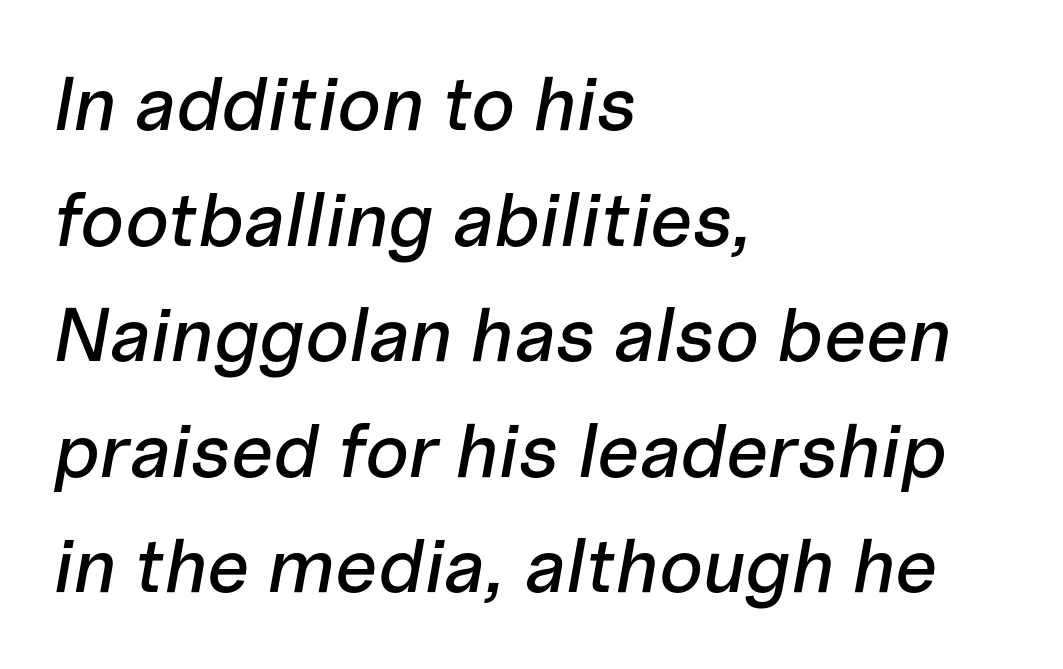
Descenders are the only things crossing below the line. Horizontally, the lines are justified to the leading edge only. These lines are rendered in a variable-pitch font. Successive baselines arrive at the customary interval.
